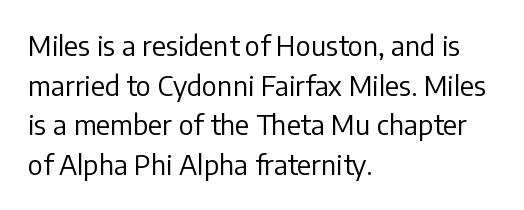
Notice how descenders clear the ascenders below comfortably — that's standard leading. Inter-character spacing is left at the font's built-in metrics. Bare-footed words on every line. The strokes are not fattened; the text isn't bold. A student would call this left alignment; a typographer would say flush left, rag right.
